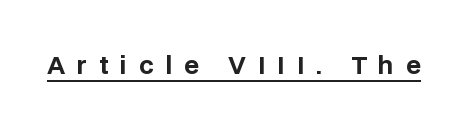
Q: Is the text bold? A: Yes.
Q: Is the text italic (slanted)? A: No, it is upright.
Q: Is the text underlined? A: Yes.
Q: Is the spacing between letters normal or unusually wide? A: Unusually wide.
